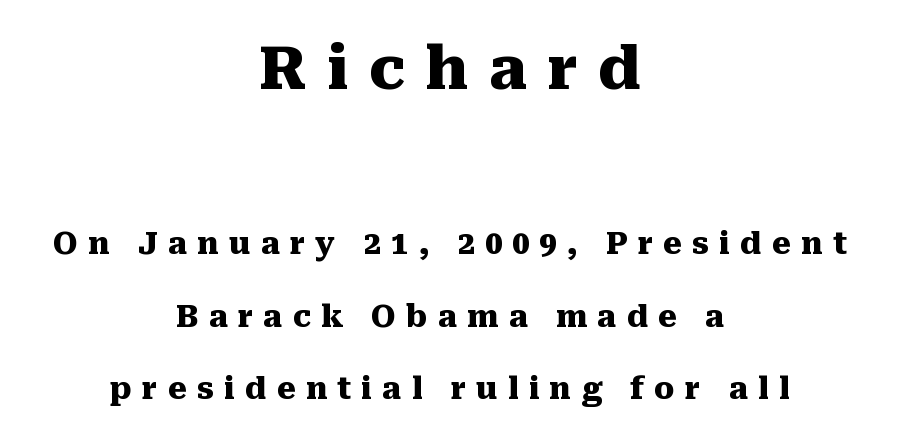
These lines are centered, leaving both edges ragged. Vertically, the passage feels expansive, rows floating well apart. Heavy, bold letterforms. The gaps between neighbouring characters are conspicuously large. The passage shown is typeset with a serif family.
